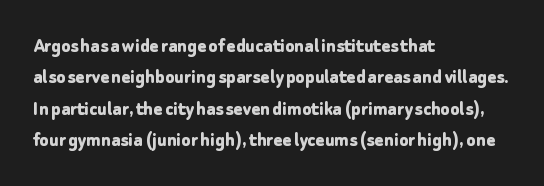
{"italic": "no", "bold": "yes", "underline": "no", "align": "left", "line_spacing": "normal", "line_spacing_ratio": 1.49, "letter_spacing": "normal", "letter_spacing_em": 0.0, "glyph_px": 21}
